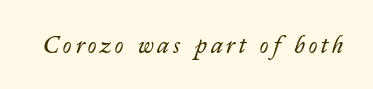
{"italic": "yes", "lean": "right", "slant_degrees": 14, "bold": "no", "underline": "no", "glyph_px": 24}
